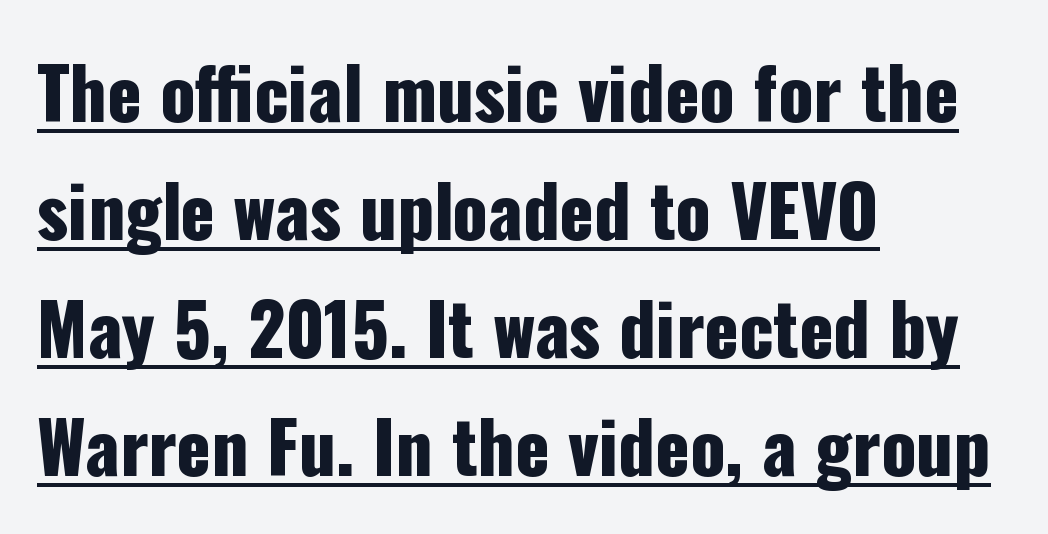
Q: Is the text italic (slanted)? A: No, it is upright.
Q: Is the typeface a serif or a sans-serif typeface? A: Sans-serif.
Q: Is the text underlined? A: Yes.
Q: How is the paragraph aligned? A: Left-aligned.
Q: Is the spacing between letters normal or unusually wide? A: Normal.
Q: Is the spacing between lines tight, normal or loose? A: Normal.
Q: Width (condensed, normal, or wide)? A: Condensed.
Q: Stroke contrast? A: Low.
Q: x-height? A: Medium.
Q: Monospaced? A: No.
